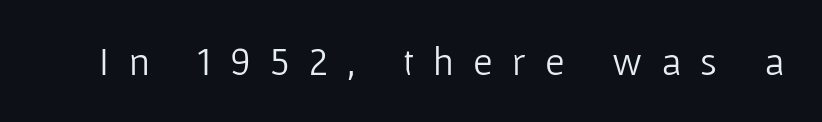
The image shows 40 px light sans-serif type, upright; set unusually wide letter spacing (+0.48 em), not underlined; low stroke contrast and a medium x-height.
